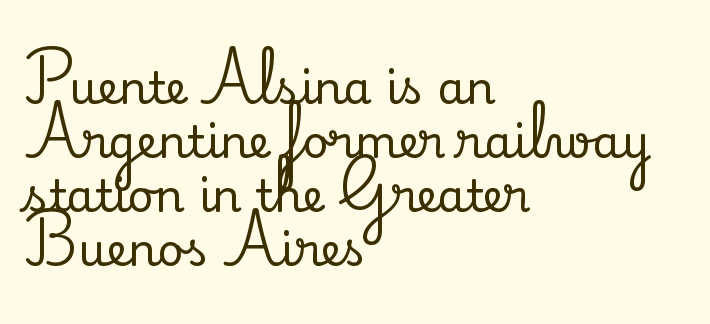
{"serif": "yes", "italic": "no", "width": "normal", "stroke_contrast": "medium", "x_height": "small", "monospaced": "no", "underline": "no", "align": "left", "line_spacing_ratio": 1.2, "letter_spacing": "normal", "letter_spacing_em": 0.0, "glyph_px": 45}
